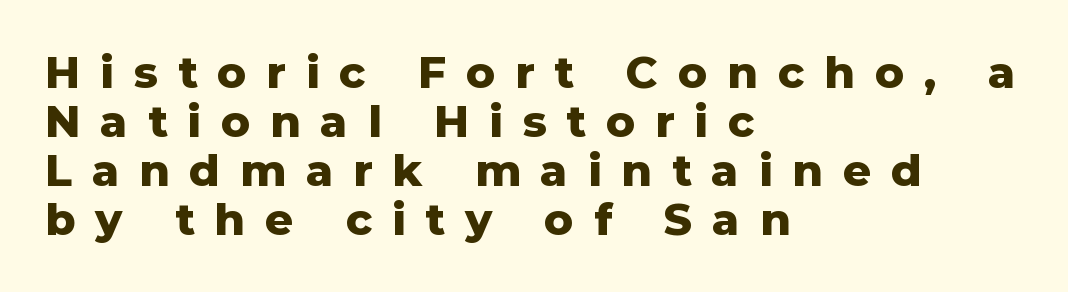
Q: Is the text bold? A: Yes.
Q: Is the text italic (slanted)? A: No, it is upright.
Q: Is the typeface a serif or a sans-serif typeface? A: Sans-serif.
Q: Is the text underlined? A: No.
Q: How is the paragraph aligned? A: Left-aligned.
Q: Is the spacing between letters normal or unusually wide? A: Unusually wide.
Q: Is the spacing between lines tight, normal or loose? A: Tight.
Q: Width (condensed, normal, or wide)? A: Normal.
Q: Stroke contrast? A: Low.
Q: x-height? A: Medium.
Q: Monospaced? A: No.
